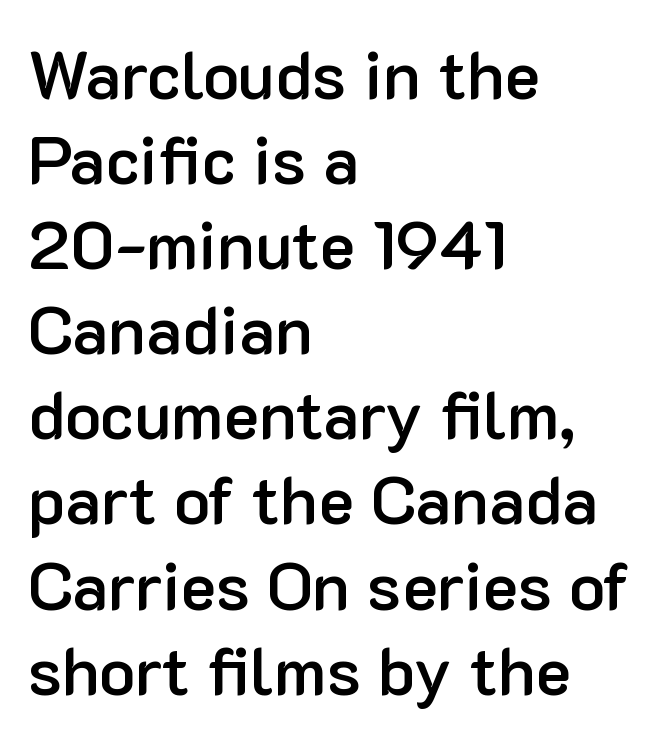
Words float on clear page, feet unadorned. Italic? Not at all — the glyphs are vertical. Each letter's strokes conclude bluntly, with no projecting serifs. On the weight axis this lands at semibold, roughly 600. The rows are spaced the way most documents space them.
